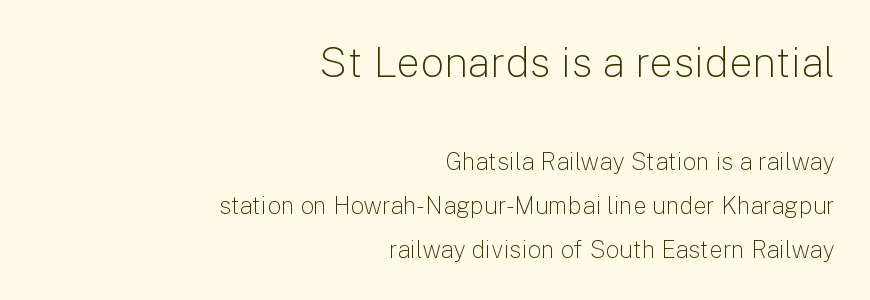
{"serif": "no", "italic": "no", "bold": "no", "weight": "light", "width": "normal", "stroke_contrast": "low", "x_height": "medium", "monospaced": "no", "underline": "no", "align": "right", "line_spacing_ratio": 1.84, "letter_spacing": "normal", "letter_spacing_em": 0.0, "larger_block": "first", "size_ratio": 1.75, "glyph_px": 42}
